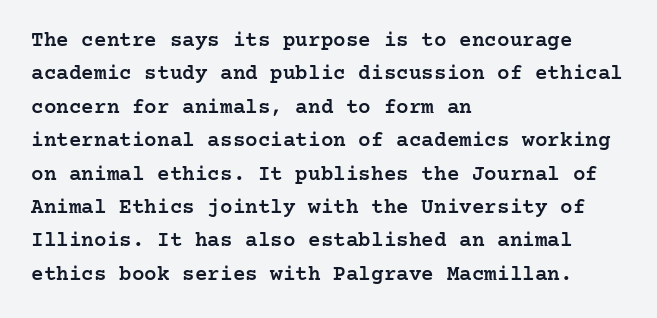
{"italic": "no", "bold": "semi", "underline": "no", "align": "left", "line_spacing": "normal", "line_spacing_ratio": 1.59, "letter_spacing": "normal", "letter_spacing_em": 0.0, "glyph_px": 21}
